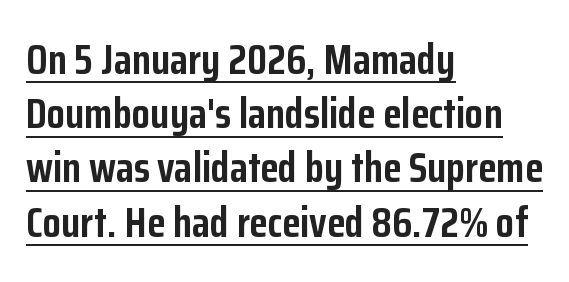
The image shows 42 px semibold, condensed sans-serif type, upright; set left-aligned, normal line spacing (1.29x), normal letter spacing, underlined; low stroke contrast and a medium x-height.
